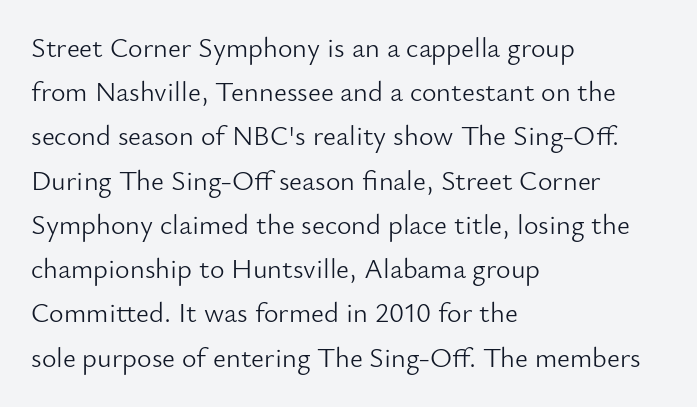
{"serif": "no", "italic": "no", "bold": "no", "weight": "light", "width": "normal", "stroke_contrast": "low", "x_height": "small", "monospaced": "no", "underline": "no", "align": "left", "line_spacing": "normal", "line_spacing_ratio": 1.58, "letter_spacing": "normal", "letter_spacing_em": 0.0, "glyph_px": 28}
